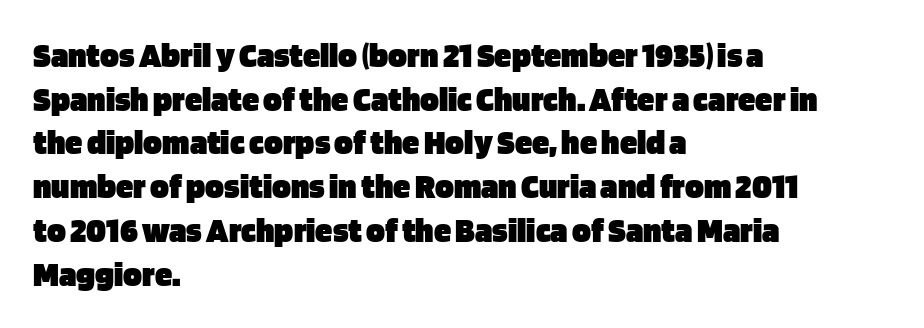
How heavy is the stroke? Heavy — this is a bold. In terms of letterform style, serifs are entirely absent. Is the block centered? No — it sits flush against the left margin. The line-height multiplier appears to be the usual default. Nothing unusual about the tracking: characters are spaced as the font intends.
